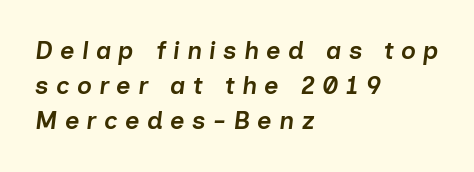
{"italic": "yes", "lean": "right", "slant_degrees": 7, "bold": "semi", "underline": "no", "align": "left", "line_spacing": "normal", "line_spacing_ratio": 1.41, "letter_spacing": "wide", "letter_spacing_em": 0.29, "glyph_px": 25}
